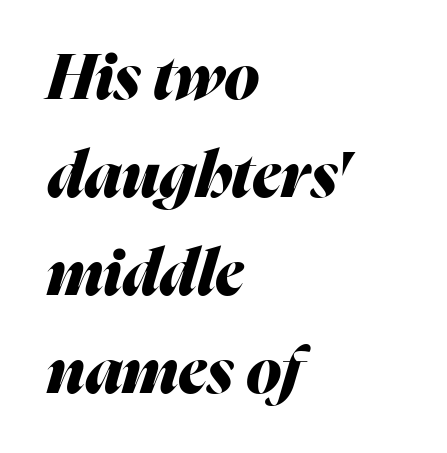
Q: Is the text bold? A: Yes.
Q: Is the text italic (slanted)? A: Yes, it leans right by about 16 degrees.
Q: Is the text underlined? A: No.
Q: How is the paragraph aligned? A: Left-aligned.
Q: Is the spacing between letters normal or unusually wide? A: Normal.
Q: Is the spacing between lines tight, normal or loose? A: Normal.
Q: Width (condensed, normal, or wide)? A: Normal.
Q: Stroke contrast? A: Medium.
Q: x-height? A: Medium.
Q: Monospaced? A: No.
